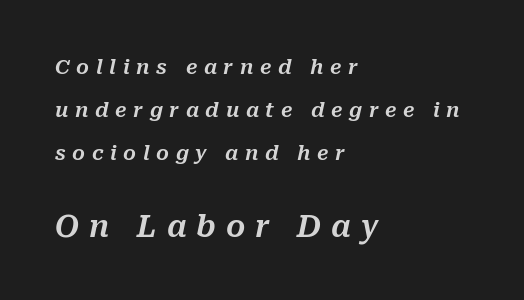
{"italic": "yes", "lean": "right", "slant_degrees": 10, "width": "normal", "stroke_contrast": "medium", "x_height": "medium", "monospaced": "no", "underline": "no", "align": "left", "line_spacing": "loose", "line_spacing_ratio": 2.16, "letter_spacing": "wide", "letter_spacing_em": 0.33, "larger_block": "second", "size_ratio": 1.5, "glyph_px": 30}
